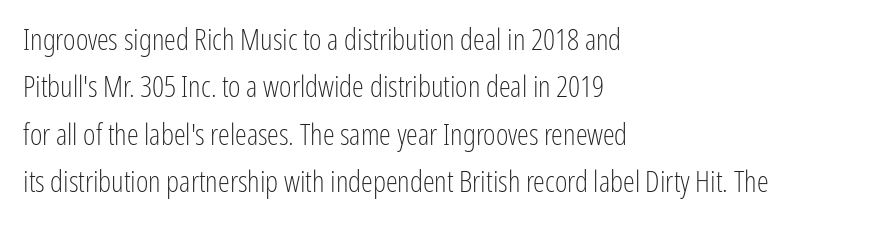
Check where the strokes stop: nothing finishes them off — pure sans. The baseline area is clear. Tall strokes in this sample are plumb rather than angled. Letters have the restrained weight of plain body copy at most. If you drew a ruler down the left edge, every line would touch it.
